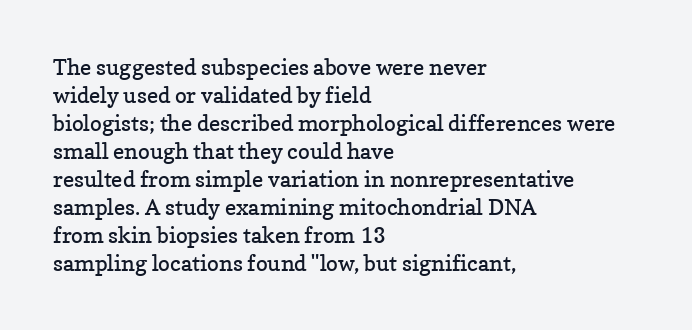
The image shows 22 px text type, upright; set left-aligned, normal line spacing (1.27x), normal letter spacing, not underlined.
